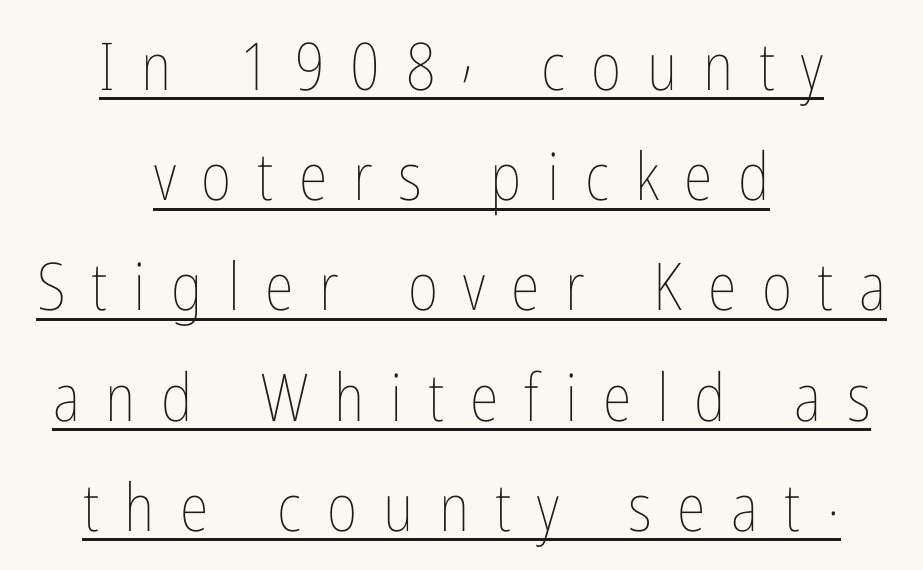
{"italic": "no", "bold": "no", "weight": "thin", "width": "condensed", "stroke_contrast": "low", "x_height": "medium", "monospaced": "no", "underline": "yes", "align": "center", "line_spacing": "normal", "line_spacing_ratio": 1.67, "letter_spacing": "wide", "letter_spacing_em": 0.39, "glyph_px": 66}
